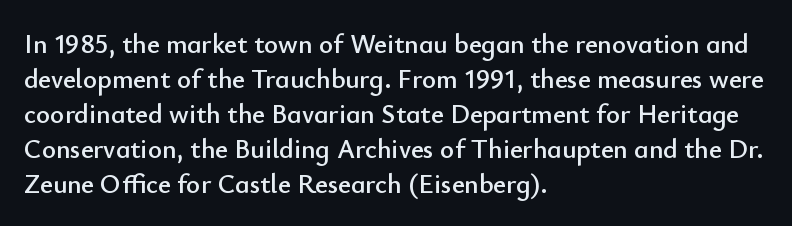
The image shows 27 px text type, upright; set left-aligned, normal line spacing (1.3x), normal letter spacing, not underlined.
